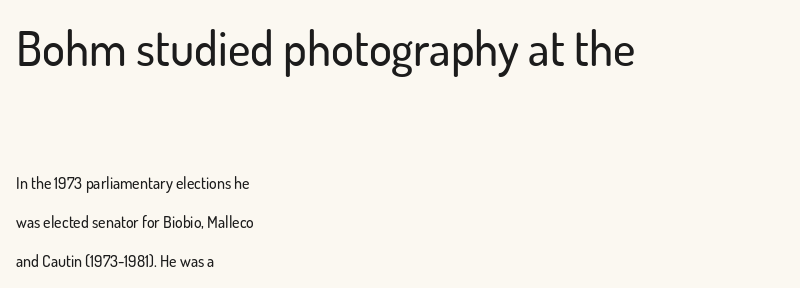
Q: Is the text italic (slanted)? A: No, it is upright.
Q: Is the typeface a serif or a sans-serif typeface? A: Sans-serif.
Q: Is the text underlined? A: No.
Q: How is the paragraph aligned? A: Left-aligned.
Q: Is the spacing between letters normal or unusually wide? A: Normal.
Q: Is the spacing between lines tight, normal or loose? A: Loose.
Q: Which block of text is set in a larger size, the first (top) or the second (bottom)? A: The first (top) one.
Q: Width (condensed, normal, or wide)? A: Normal.
Q: Stroke contrast? A: Low.
Q: x-height? A: Small.
Q: Monospaced? A: No.
